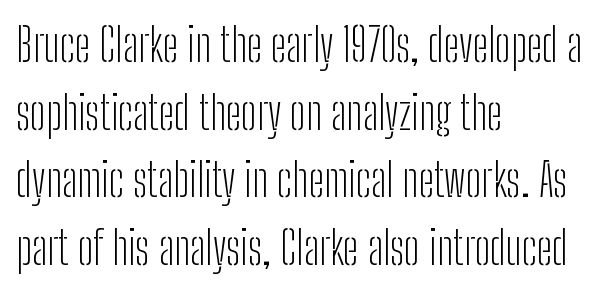
The image shows 46 px light, condensed sans-serif type, upright; set left-aligned, normal line spacing (1.47x), normal letter spacing, not underlined; low stroke contrast and a medium x-height.
